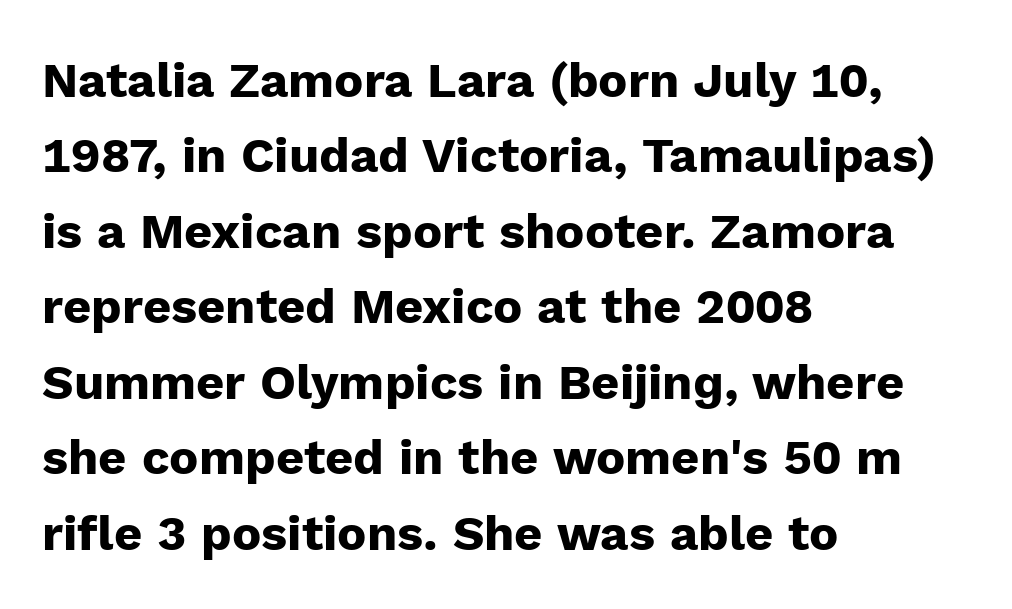
The image shows 49 px heavy sans-serif type, upright; set left-aligned, normal line spacing (1.54x), normal letter spacing, not underlined; low stroke contrast and a medium x-height.
